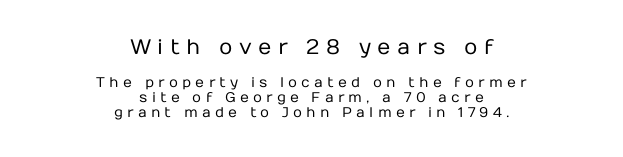
{"italic": "no", "bold": "no", "underline": "no", "align": "center", "line_spacing": "tight", "line_spacing_ratio": 1.07, "letter_spacing": "wide", "letter_spacing_em": 0.3, "larger_block": "first", "size_ratio": 1.5, "glyph_px": 21}
